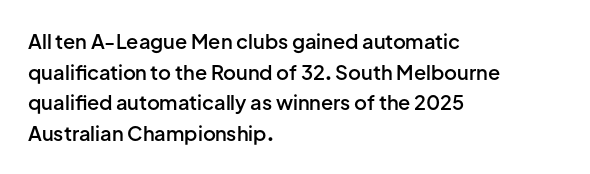
Q: Is the text bold? A: Semi-bold.
Q: Is the text italic (slanted)? A: No, it is upright.
Q: Is the text underlined? A: No.
Q: How is the paragraph aligned? A: Left-aligned.
Q: Is the spacing between letters normal or unusually wide? A: Normal.
Q: Is the spacing between lines tight, normal or loose? A: Normal.
